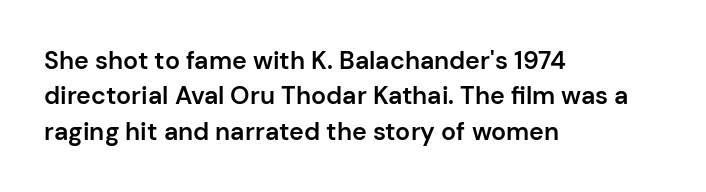
Q: Is the text bold? A: Semi-bold.
Q: Is the text italic (slanted)? A: No, it is upright.
Q: Is the text underlined? A: No.
Q: How is the paragraph aligned? A: Left-aligned.
Q: Is the spacing between letters normal or unusually wide? A: Normal.
Q: Is the spacing between lines tight, normal or loose? A: Normal.
